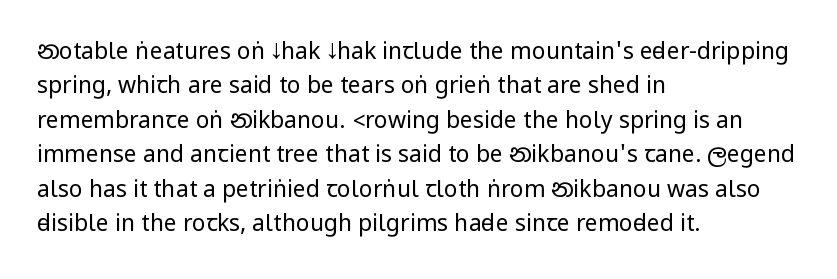
Observe the ordinary spacing: letters are neighbours, not strangers. Only glyphs here, with clear space below each row. Honestly, the row spacing looks completely unremarkable. No letter is thick-stroked: the sample isn't bold.
